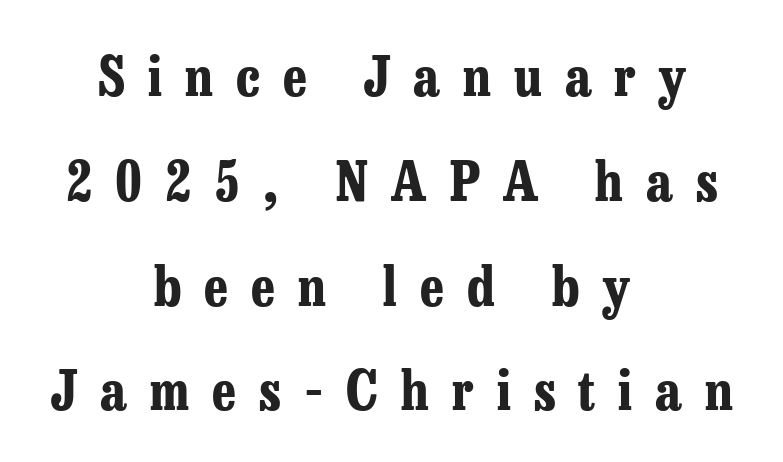
As a designer I'd log this as weight 700, bold. Lines of text with bare space underneath. The text was rendered using a seriffed face with decorative stroke endings. Is there any slant? The stems are plumb. Each letter keeps its own natural width here, so spacing adapts to shape. Summary of vertical rhythm: relaxed, with wide interline spacing.
